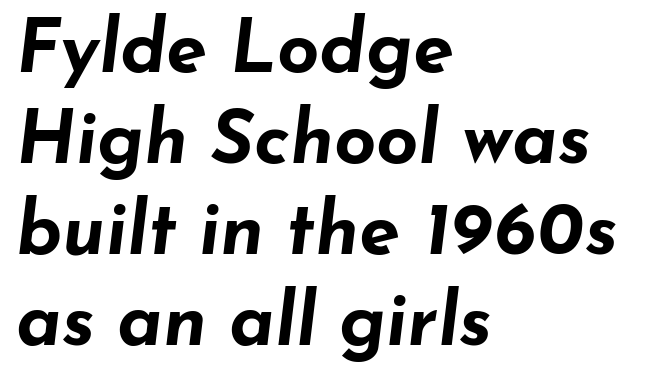
What weight is shown? A full bold with thick strokes. Here the glyphs are tracked normally, forming tight word shapes. Spacing verdict: proportional, widths tailored to each character. The text block is weighted toward the left margin, trailing off unevenly rightward. Italic? Definitely — the glyphs are oblique. The gap between lines stays unmarked.
